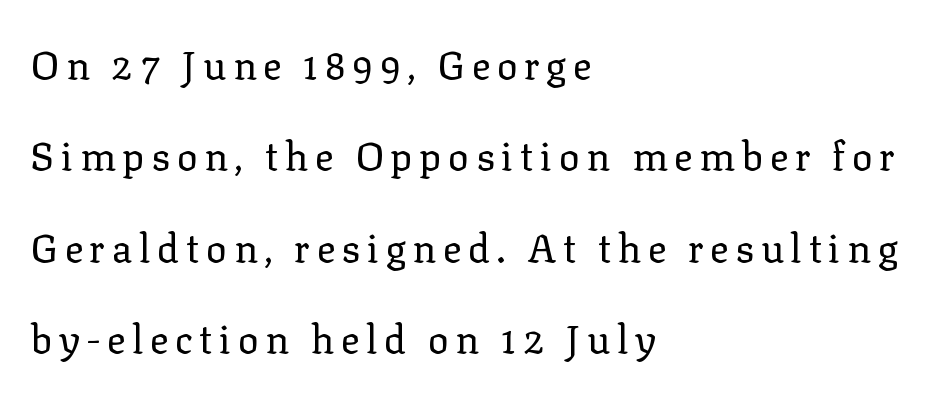
What kind of face is this? One with serifs. The passage shown is typed in a proportional face where columns would drift. Each line starts at the same left margin while the right side varies. No italicization has been applied; the sample stays upright.
